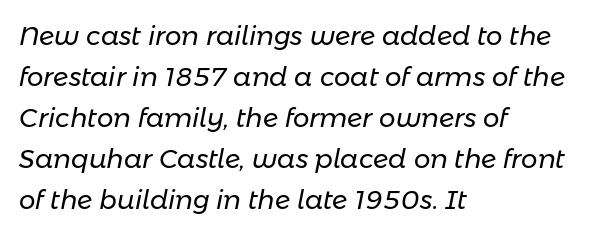
Q: Is the text bold? A: No.
Q: Is the text italic (slanted)? A: Yes, it leans right by about 11 degrees.
Q: Is the text underlined? A: No.
Q: How is the paragraph aligned? A: Left-aligned.
Q: Is the spacing between letters normal or unusually wide? A: Normal.
Q: Is the spacing between lines tight, normal or loose? A: Normal.
